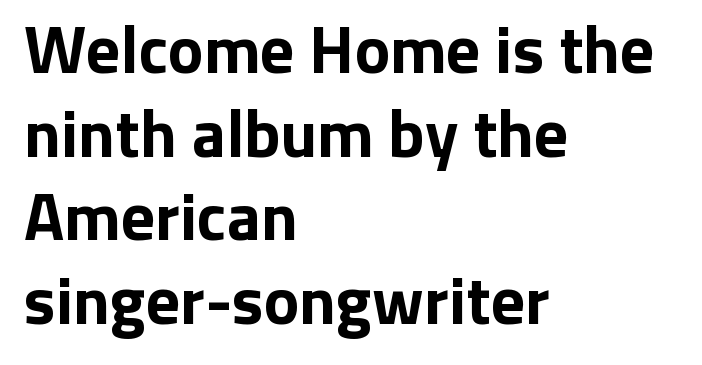
The image shows 67 px bold sans-serif type, upright; set left-aligned, normal line spacing (1.25x), normal letter spacing, not underlined; low stroke contrast and a medium x-height.
